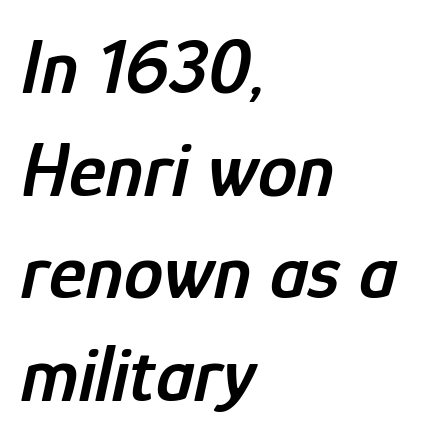
The image shows 79 px semibold, condensed type, italic (leaning right); set left-aligned, normal line spacing (1.3x), normal letter spacing, not underlined; low stroke contrast and a medium x-height.
